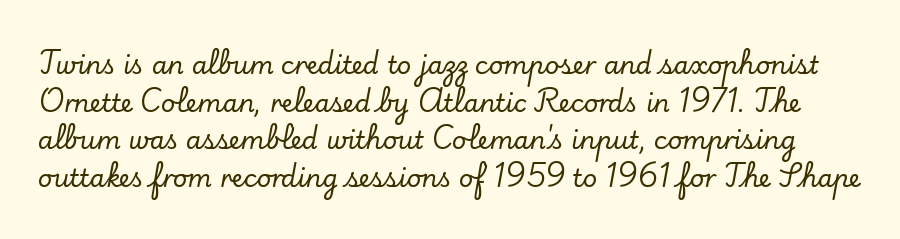
{"underline": "no", "line_spacing": "normal", "line_spacing_ratio": 1.51, "letter_spacing": "normal", "letter_spacing_em": 0.0, "glyph_px": 25}
